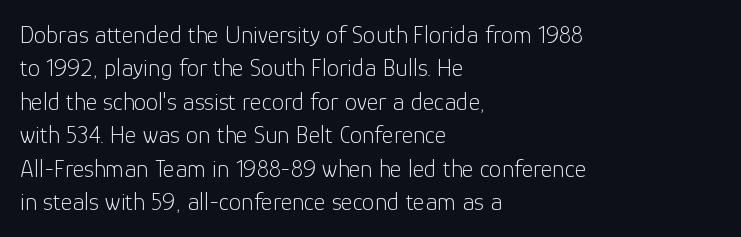
The image shows 25 px text type, upright; set left-aligned, normal line spacing (1.34x), normal letter spacing, not underlined.
